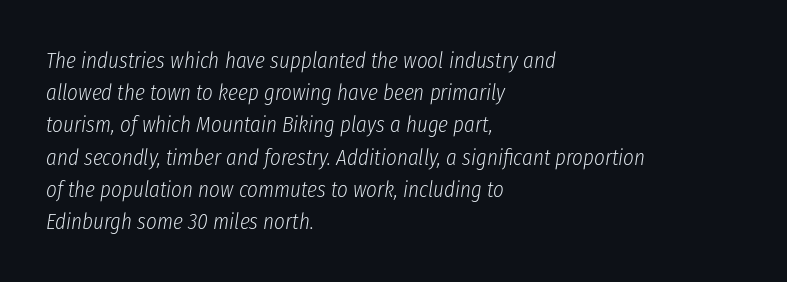
The image shows 23 px text type, italic (leaning right); set left-aligned, normal line spacing (1.4x), normal letter spacing, not underlined.
